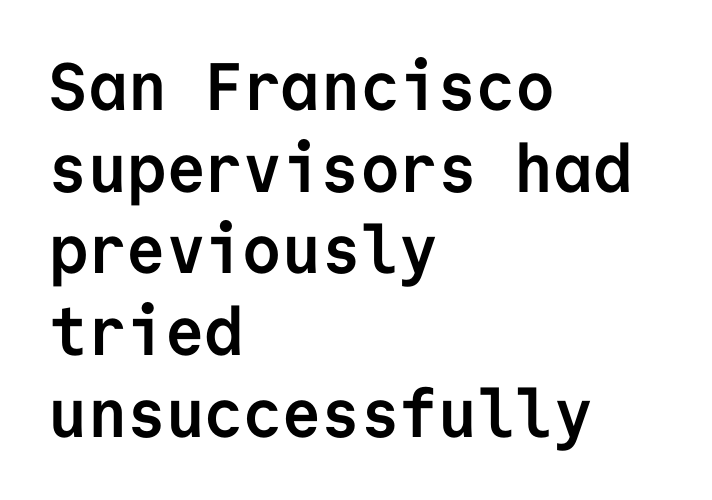
The image shows 67 px semibold sans-serif type, upright, monospaced; set left-aligned, line spacing 1.22x, normal letter spacing, not underlined; low stroke contrast and a medium x-height.
